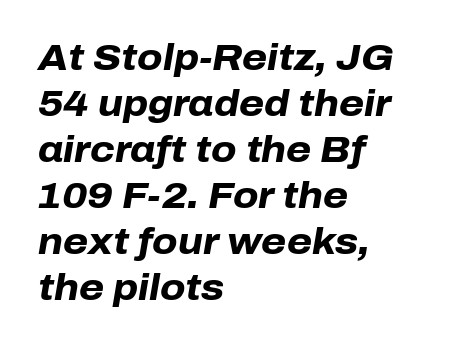
{"italic": "yes", "lean": "right", "slant_degrees": 10, "bold": "yes", "weight": "heavy", "width": "normal", "stroke_contrast": "low", "x_height": "medium", "monospaced": "no", "underline": "no", "align": "left", "line_spacing": "normal", "line_spacing_ratio": 1.28, "letter_spacing": "normal", "letter_spacing_em": 0.0, "glyph_px": 36}
